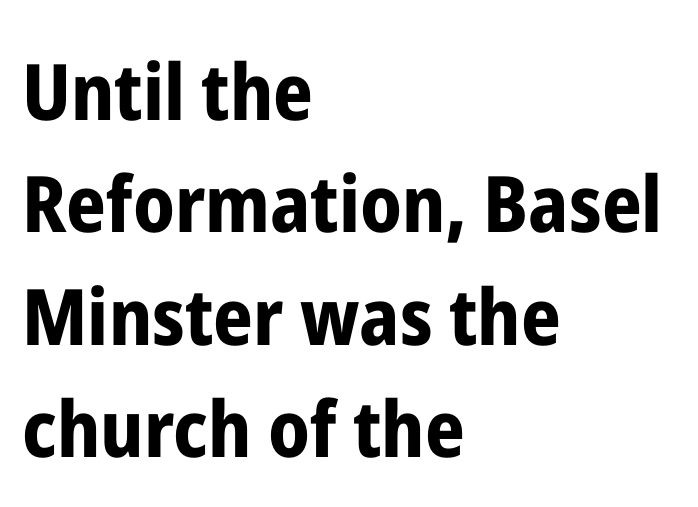
The sample has been set heavy, in full bold. The passage shown is typed in a proportional face where columns would drift. The lettering stays uniformly vertical, giving the passage a roman look. Line beginnings align vertically; line endings do not. To sum up the face: it is a sans, with no serifs.
